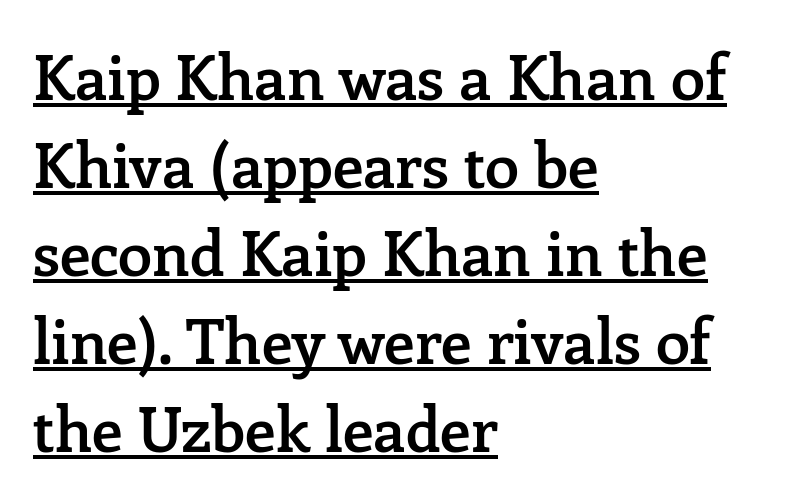
The image shows 62 px semibold serif type, upright; set left-aligned, normal line spacing (1.42x), normal letter spacing, underlined; low stroke contrast and a medium x-height.
